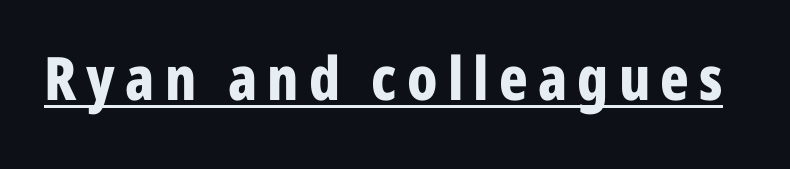
{"serif": "no", "italic": "no", "bold": "yes", "weight": "bold", "width": "condensed", "stroke_contrast": "low", "x_height": "medium", "monospaced": "no", "underline": "yes", "glyph_px": 60}
